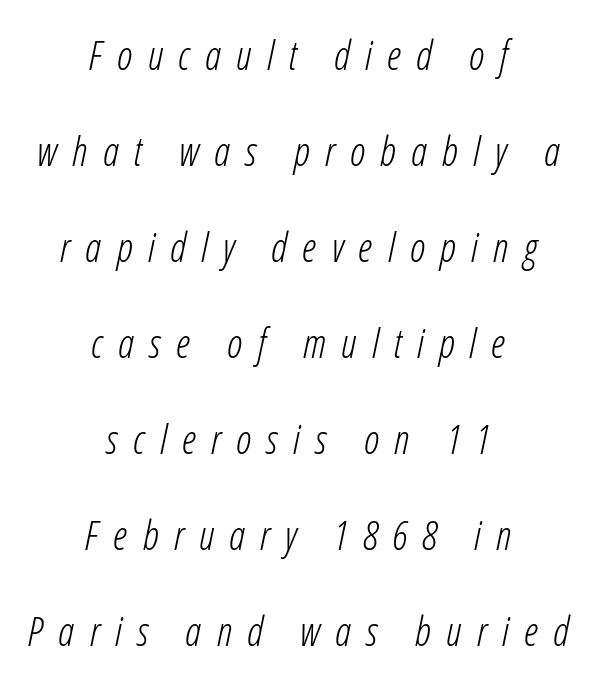
The image shows 40 px light, condensed type, italic (leaning right); set centered, loose line spacing (2.4x), unusually wide letter spacing (+0.38 em), not underlined; low stroke contrast and a medium x-height.
